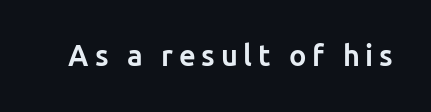
The image shows 29 px bold sans-serif type, upright; set unusually wide letter spacing (+0.2 em), not underlined; low stroke contrast and a medium x-height.
